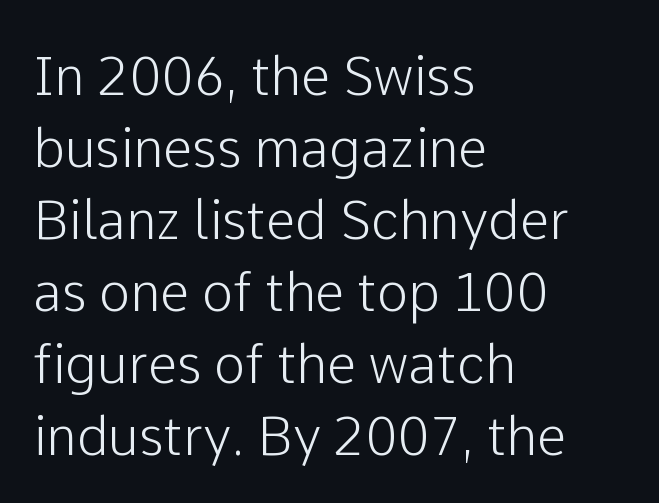
The image shows 53 px sans-serif type, upright; set left-aligned, normal line spacing (1.36x), normal letter spacing, not underlined; low stroke contrast and a medium x-height.
